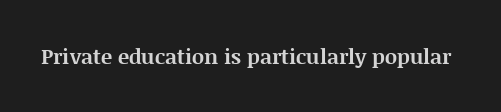
{"italic": "no", "bold": "yes", "underline": "no", "letter_spacing": "normal", "letter_spacing_em": 0.0, "glyph_px": 21}
